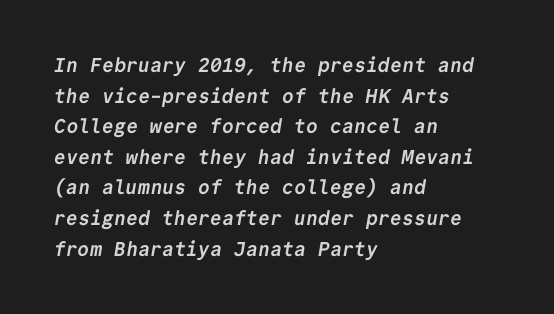
The image shows 20 px bold type; set left-aligned, normal line spacing (1.53x), normal letter spacing, not underlined.
